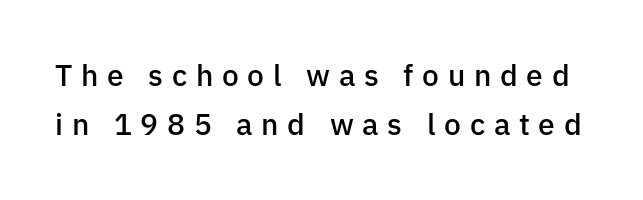
To sum up the face: it is a sans, with no serifs. A normal amount of white space separates one row of letters from the next. Bold? Not quite — semibold, heavier than regular but stopping short. The letterforms stand isolated, each surrounded by extra space.
